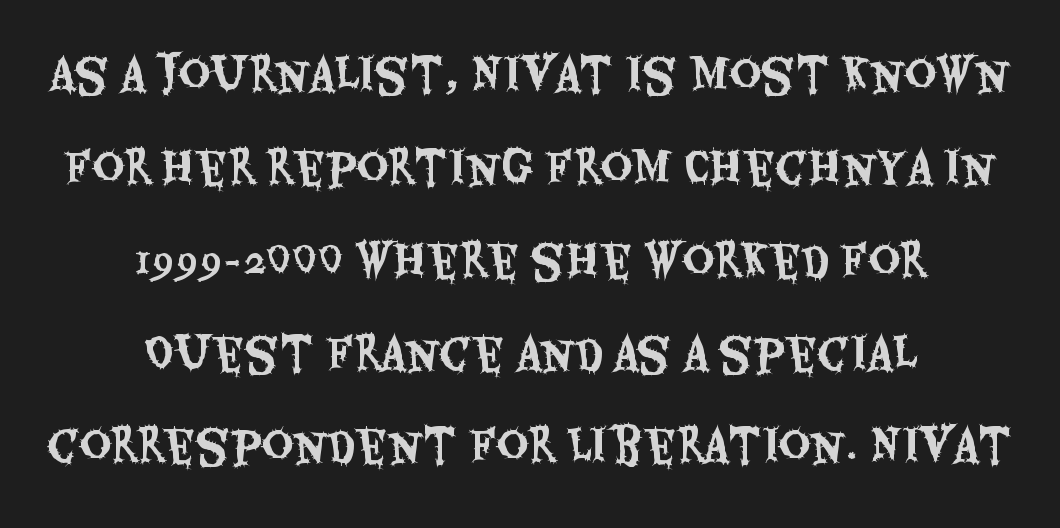
The image shows 44 px condensed sans-serif type, upright; set centered, loose line spacing (2.11x), normal letter spacing, not underlined; medium stroke contrast and a large x-height.
